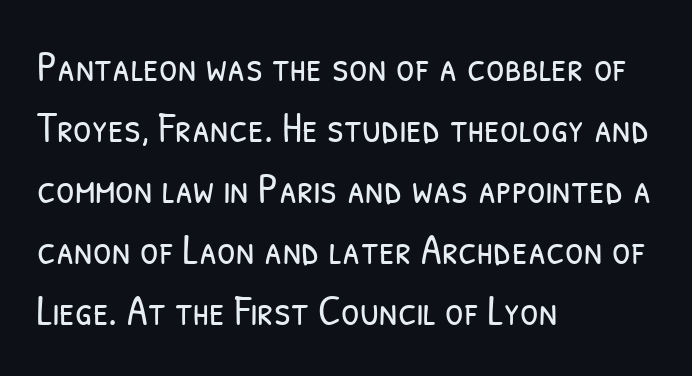
The image shows 42 px light, condensed sans-serif type; set left-aligned, normal line spacing (1.45x), normal letter spacing, not underlined; low stroke contrast and a medium x-height.
